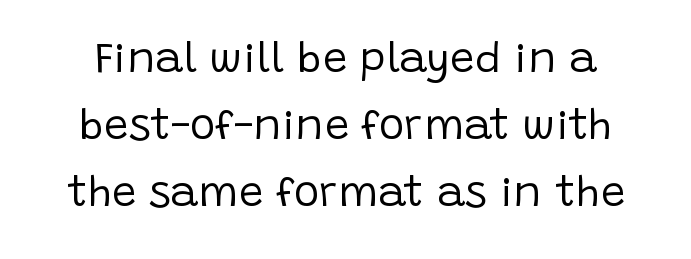
No word sits above an underline. Think standard paragraph weight, or any step lighter than that. Unlike italic type, these characters show no tilt at all. The face used here is a sans, in the tradition of grotesques and geometrics. Think of a printed novel: that variable character pitch is what you see here.
